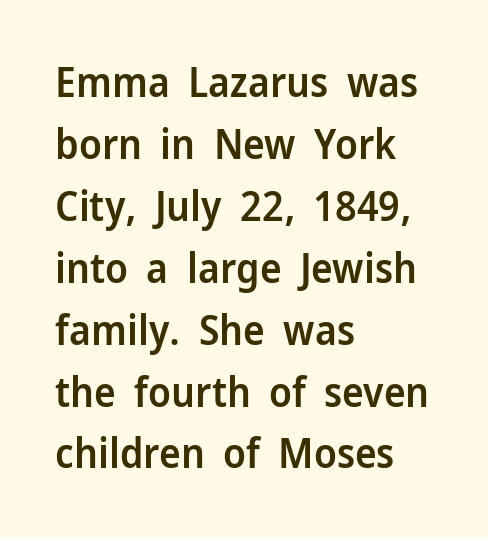
This rendering leaves character spacing at its baseline value. Note: no serifs on the glyphs. A normal amount of white space separates one row of letters from the next. Bare-footed words on every line.
